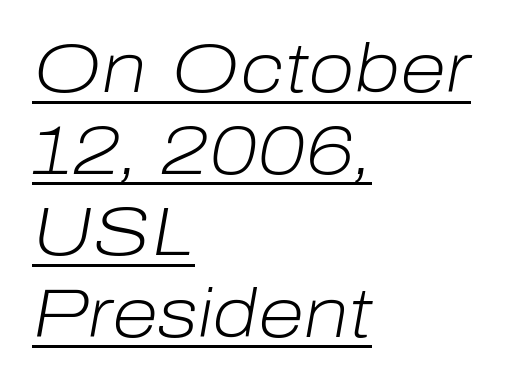
Q: Is the text bold? A: No.
Q: Is the text italic (slanted)? A: Yes, it leans right by about 10 degrees.
Q: Is the text underlined? A: Yes.
Q: How is the paragraph aligned? A: Left-aligned.
Q: Is the spacing between letters normal or unusually wide? A: Normal.
Q: Width (condensed, normal, or wide)? A: Normal.
Q: Stroke contrast? A: Low.
Q: x-height? A: Medium.
Q: Monospaced? A: No.
